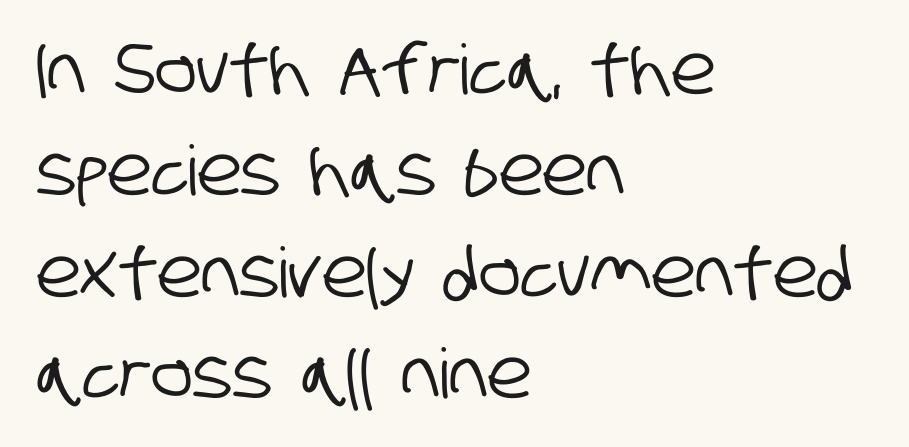
{"serif": "no", "width": "condensed", "stroke_contrast": "low", "x_height": "large", "monospaced": "no", "underline": "no", "align": "left", "line_spacing": "normal", "line_spacing_ratio": 1.47, "letter_spacing": "normal", "letter_spacing_em": 0.0, "glyph_px": 69}
